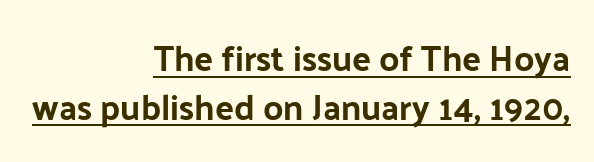
Q: Is the text italic (slanted)? A: No, it is upright.
Q: Is the typeface a serif or a sans-serif typeface? A: Sans-serif.
Q: Is the text underlined? A: Yes.
Q: How is the paragraph aligned? A: Right-aligned.
Q: Is the spacing between letters normal or unusually wide? A: Normal.
Q: Is the spacing between lines tight, normal or loose? A: Normal.
Q: Width (condensed, normal, or wide)? A: Normal.
Q: Stroke contrast? A: Low.
Q: x-height? A: Medium.
Q: Monospaced? A: No.
